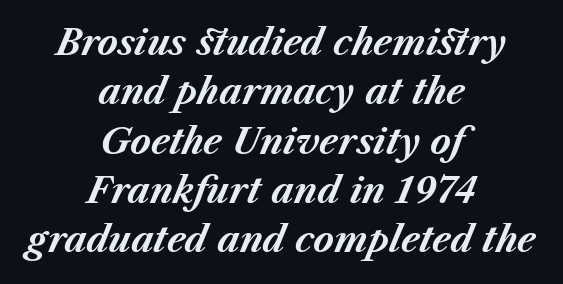
The image shows 35 px bold type, italic (leaning right); set centered, normal line spacing (1.41x), normal letter spacing, not underlined; medium stroke contrast and a medium x-height.
